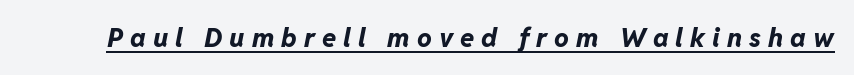
The image shows 26 px bold type, italic (leaning right); set unusually wide letter spacing (+0.27 em), underlined.
